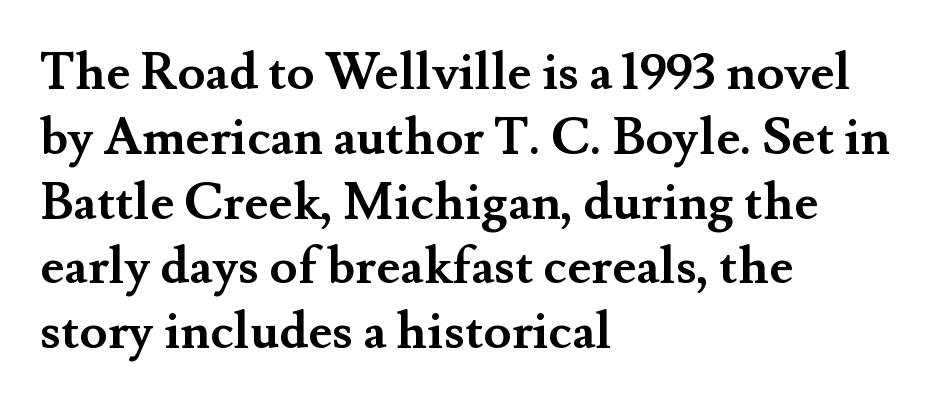
A typesetter would call this proportional, since set widths differ per character. The font's upright variant was chosen for this text. On the weight axis this lands at bold, roughly 700. The passage shown has conventional tracking throughout. Which margin do the lines hug? The left one — the right edge is uneven. Examine the stroke ends and you'll spot serifs.
